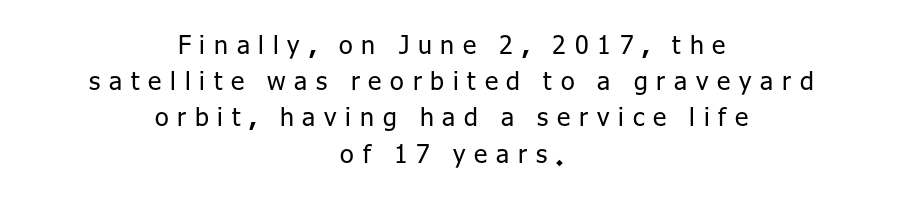
Q: Is the text bold? A: No.
Q: Is the text italic (slanted)? A: No, it is upright.
Q: Is the text underlined? A: No.
Q: How is the paragraph aligned? A: Centered.
Q: Is the spacing between letters normal or unusually wide? A: Unusually wide.
Q: Is the spacing between lines tight, normal or loose? A: Normal.
